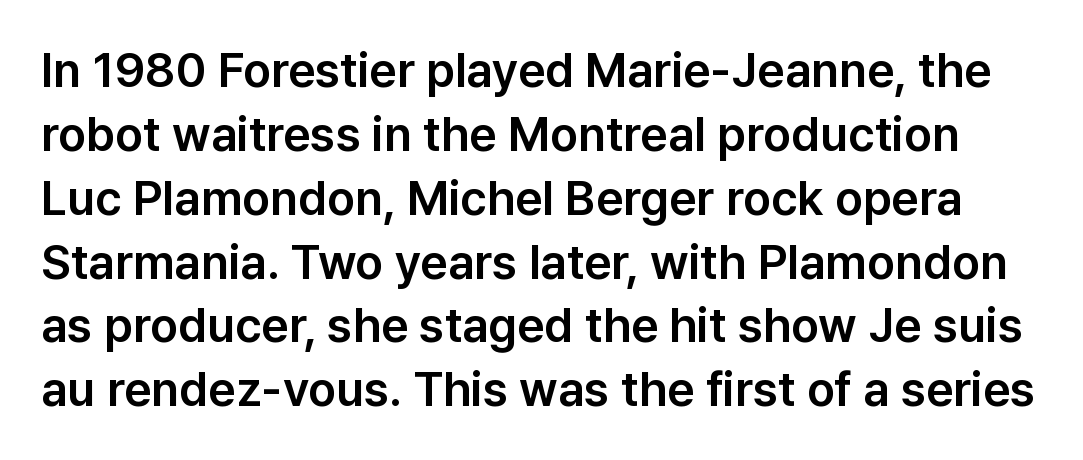
The image shows 48 px sans-serif type, upright; set normal line spacing (1.33x), normal letter spacing, not underlined; low stroke contrast and a medium x-height.
